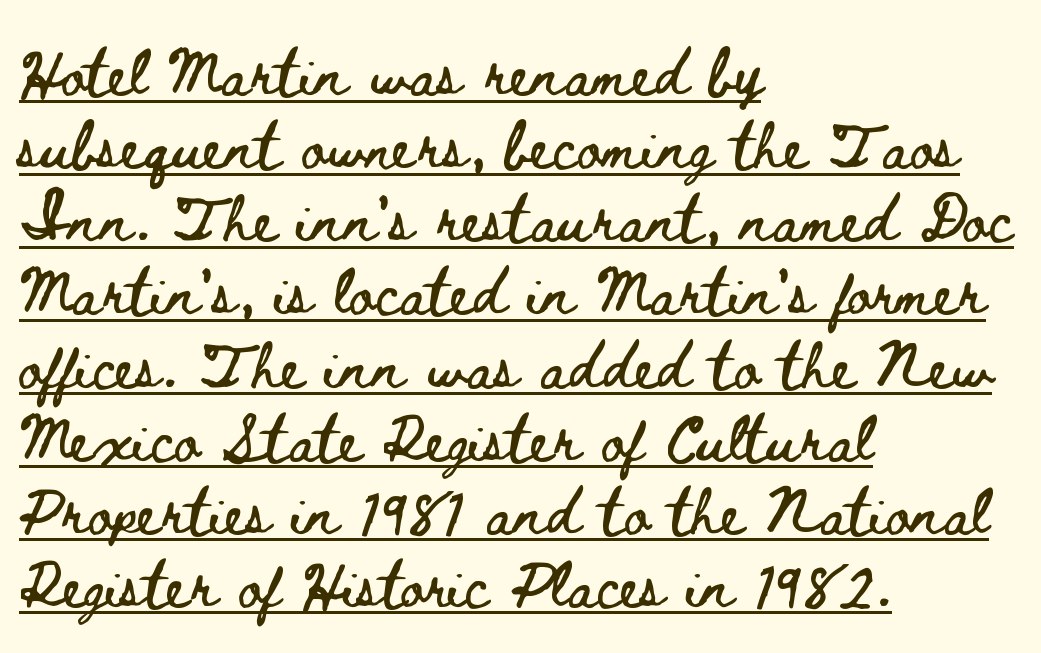
Q: Is the text underlined? A: Yes.
Q: How is the paragraph aligned? A: Left-aligned.
Q: Is the spacing between letters normal or unusually wide? A: Normal.
Q: Is the spacing between lines tight, normal or loose? A: Normal.
Q: Width (condensed, normal, or wide)? A: Wide.
Q: Stroke contrast? A: Low.
Q: x-height? A: Small.
Q: Monospaced? A: No.
